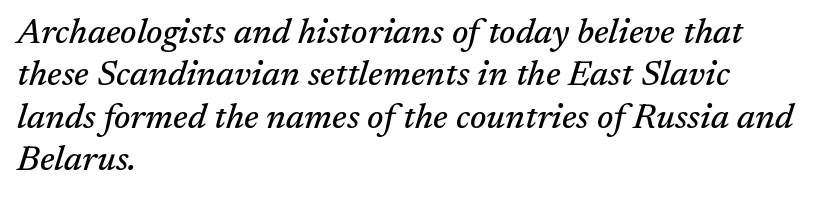
The image shows 35 px serif type, italic (leaning right); set left-aligned, line spacing 1.21x, normal letter spacing, not underlined; medium stroke contrast and a medium x-height.
